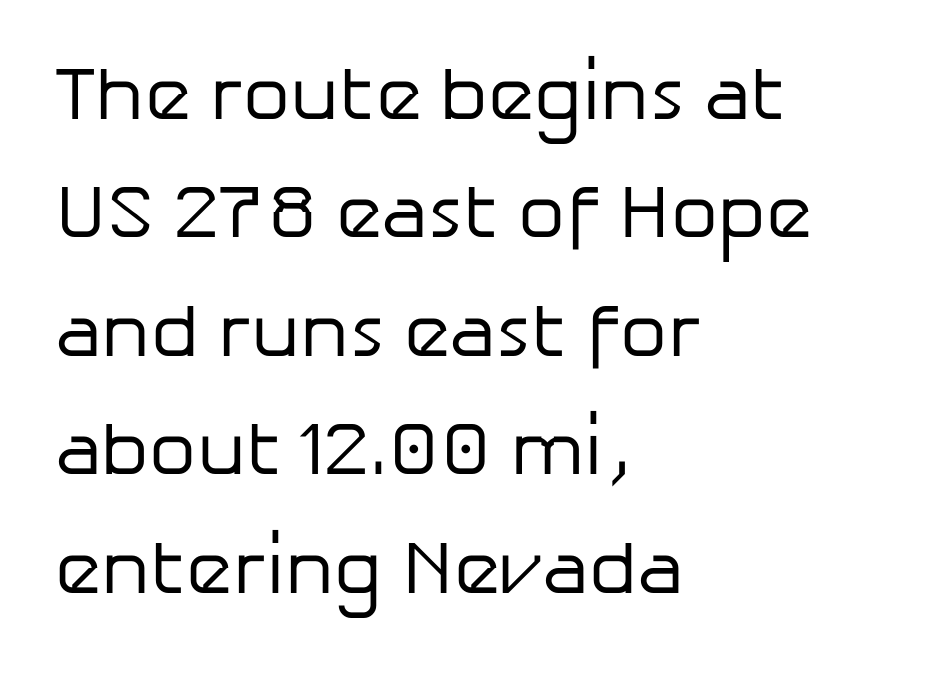
{"serif": "no", "italic": "no", "bold": "no", "weight": "regular", "width": "normal", "stroke_contrast": "low", "x_height": "medium", "monospaced": "no", "underline": "no", "align": "left", "line_spacing": "normal", "line_spacing_ratio": 1.58, "letter_spacing": "normal", "letter_spacing_em": 0.0, "glyph_px": 75}
